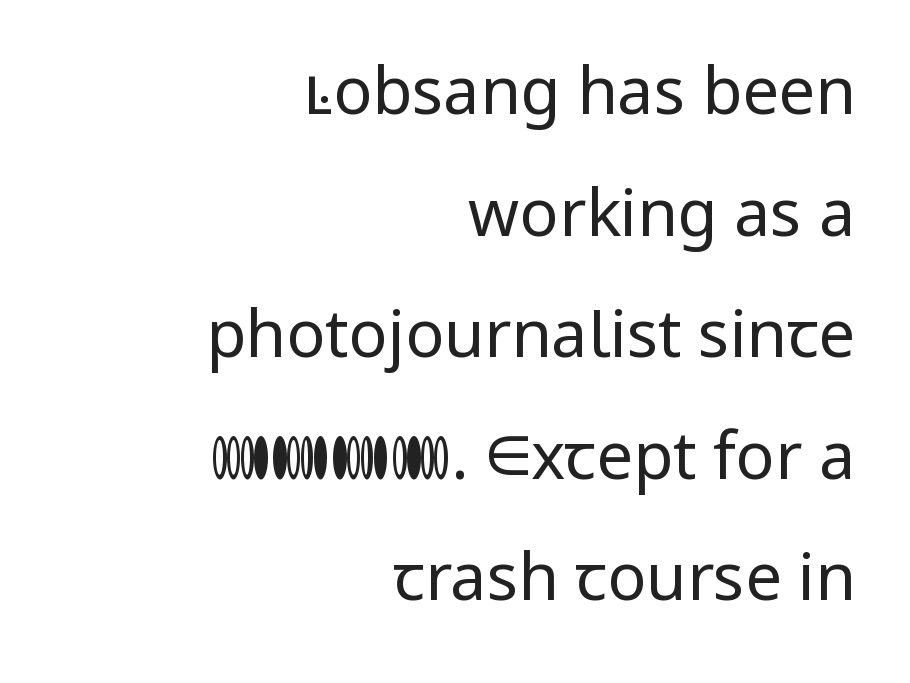
Q: Is the text bold? A: No.
Q: Is the text italic (slanted)? A: No, it is upright.
Q: Is the typeface a serif or a sans-serif typeface? A: Sans-serif.
Q: Is the text underlined? A: No.
Q: How is the paragraph aligned? A: Right-aligned.
Q: Is the spacing between letters normal or unusually wide? A: Normal.
Q: Width (condensed, normal, or wide)? A: Normal.
Q: Stroke contrast? A: Low.
Q: x-height? A: Medium.
Q: Monospaced? A: No.
